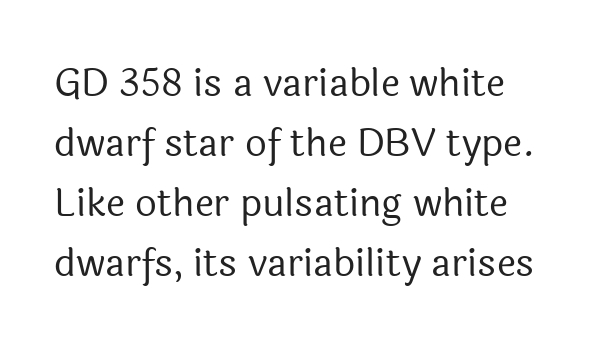
Q: Is the text bold? A: No.
Q: Is the text italic (slanted)? A: No, it is upright.
Q: Is the typeface a serif or a sans-serif typeface? A: Sans-serif.
Q: Is the text underlined? A: No.
Q: How is the paragraph aligned? A: Left-aligned.
Q: Is the spacing between letters normal or unusually wide? A: Normal.
Q: Is the spacing between lines tight, normal or loose? A: Normal.
Q: Width (condensed, normal, or wide)? A: Normal.
Q: x-height? A: Medium.
Q: Monospaced? A: No.
